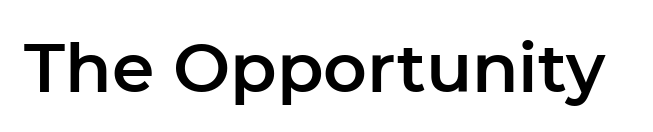
Note: no serifs on the glyphs. The foot of each line stays bare and open. The lettering stays uniformly vertical, giving the passage a roman look. Note the varied advance widths — an 'i' is clearly narrower than an 'm'. Characters follow at the spacing the type designer built in.
